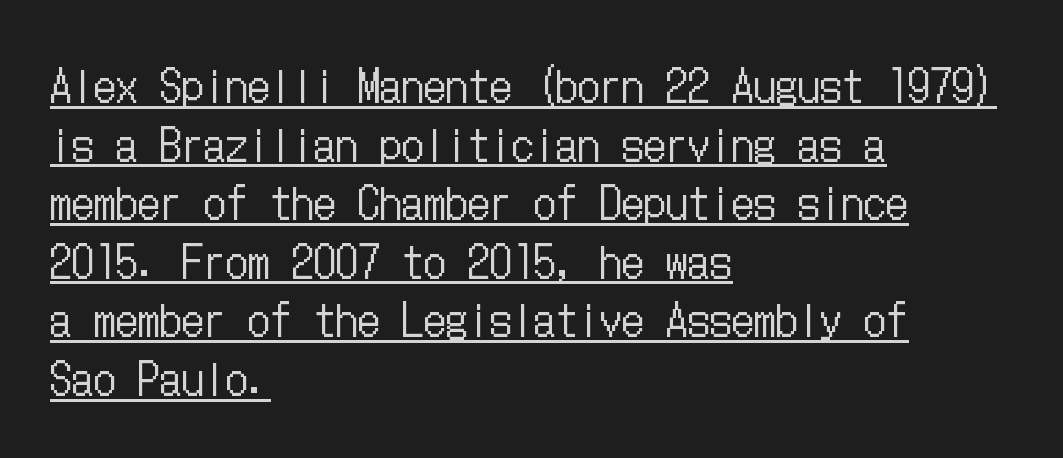
Successive baselines arrive at the customary interval. Posture: vertical. The letterforms sit shoulder to shoulder at normal distance. Caption: face not bold, strokes unweighted. The passage is arranged the way most books set body copy — flush left.
